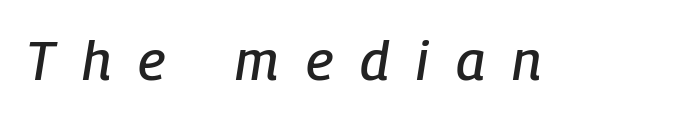
{"italic": "yes", "lean": "right", "slant_degrees": 9, "width": "condensed", "stroke_contrast": "low", "x_height": "medium", "monospaced": "no", "underline": "no", "letter_spacing": "wide", "letter_spacing_em": 0.5, "glyph_px": 55}
